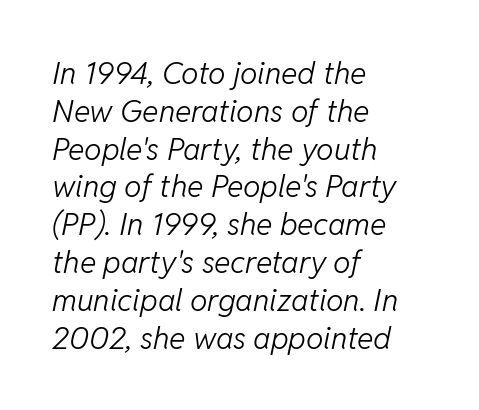
The image shows 31 px light type, italic (leaning right); set left-aligned, line spacing 1.22x, normal letter spacing, not underlined; low stroke contrast and a medium x-height.
